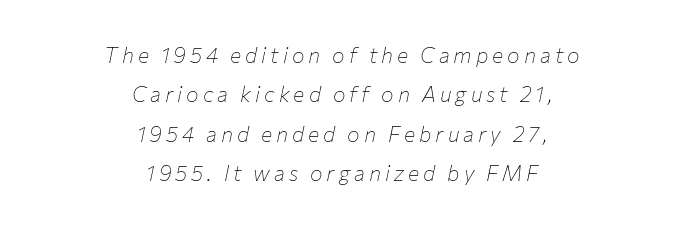
{"italic": "yes", "lean": "right", "slant_degrees": 12, "bold": "no", "underline": "no", "align": "center", "line_spacing_ratio": 1.88, "glyph_px": 21}
